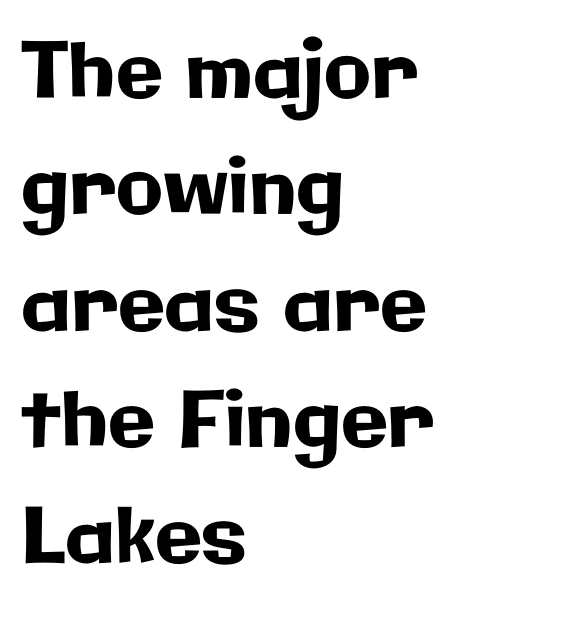
A typesetter would mark this as roman, not italic. Varying glyph widths throughout — classic text-font behaviour. Glance below the letters and you will spot only blank space. What's the leading like? Ordinary, nothing unusual.
